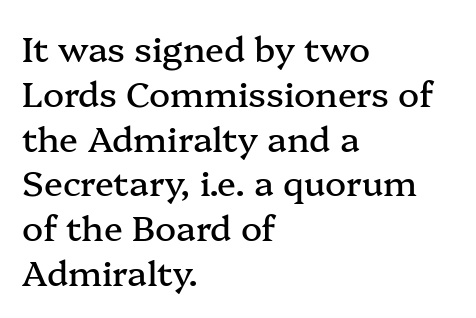
The image shows 35 px serif type, upright; set left-aligned, normal line spacing (1.28x), normal letter spacing, not underlined; medium stroke contrast and a medium x-height.
